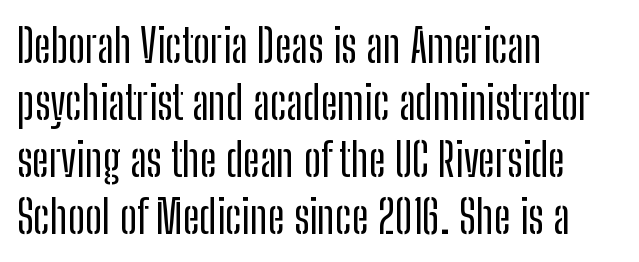
The image shows 46 px condensed sans-serif type, upright; set left-aligned, line spacing 1.24x, normal letter spacing, not underlined; low stroke contrast and a medium x-height.
